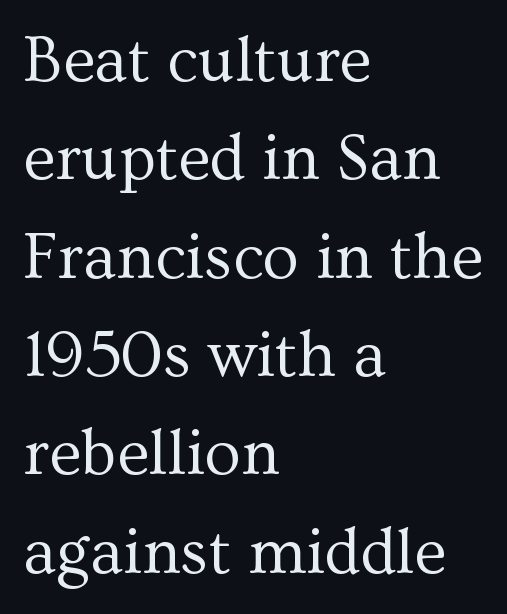
A quiet, ordinary-to-light weight characterises the typeface. Quick note: not italic, upright. All the whitespace from short lines collects on the right. The space beneath each line is pristine and unruled. Interline gaps are of average width in this sample. Look at the bottom of the vertical strokes: they flare into serifs here.
